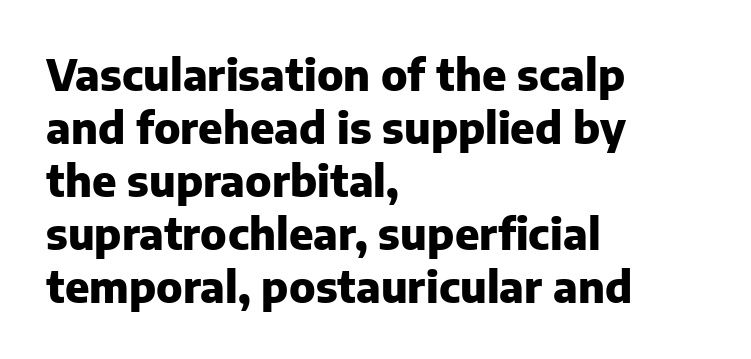
Q: Is the text bold? A: Yes.
Q: Is the text italic (slanted)? A: No, it is upright.
Q: Is the typeface a serif or a sans-serif typeface? A: Sans-serif.
Q: Is the text underlined? A: No.
Q: How is the paragraph aligned? A: Left-aligned.
Q: Is the spacing between letters normal or unusually wide? A: Normal.
Q: Width (condensed, normal, or wide)? A: Normal.
Q: Stroke contrast? A: Low.
Q: x-height? A: Medium.
Q: Monospaced? A: No.
